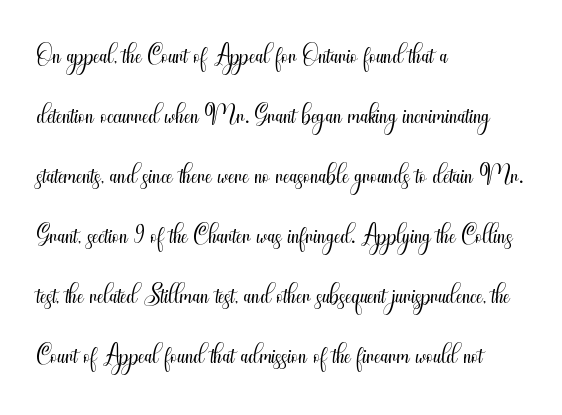
{"serif": "no", "bold": "no", "weight": "light", "width": "condensed", "stroke_contrast": "medium", "x_height": "small", "monospaced": "no", "underline": "no", "align": "left", "line_spacing": "normal", "line_spacing_ratio": 1.54, "letter_spacing": "normal", "letter_spacing_em": 0.0, "glyph_px": 39}
